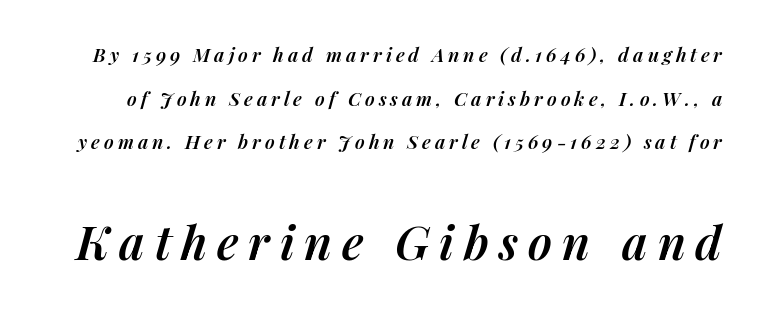
The image shows 47 px semibold type, italic (leaning right); set loose line spacing (2.29x), unusually wide letter spacing (+0.21 em), not underlined; the second (bottom) block is 2.47x larger; medium stroke contrast and a medium x-height.
